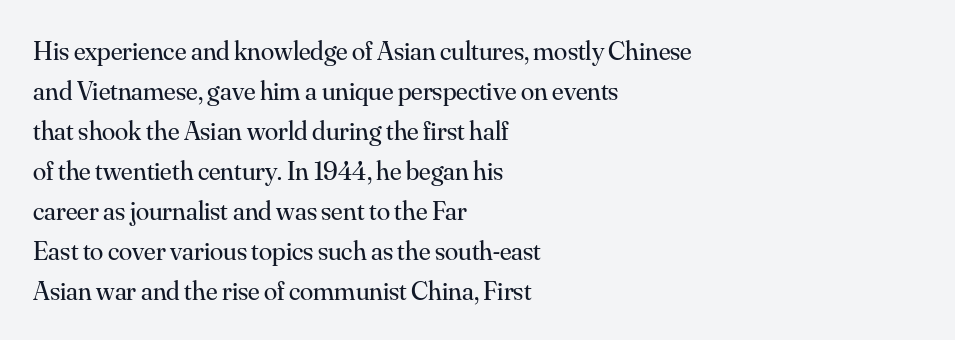
The image shows 27 px text type, upright; set left-aligned, normal line spacing (1.48x), normal letter spacing, not underlined.
